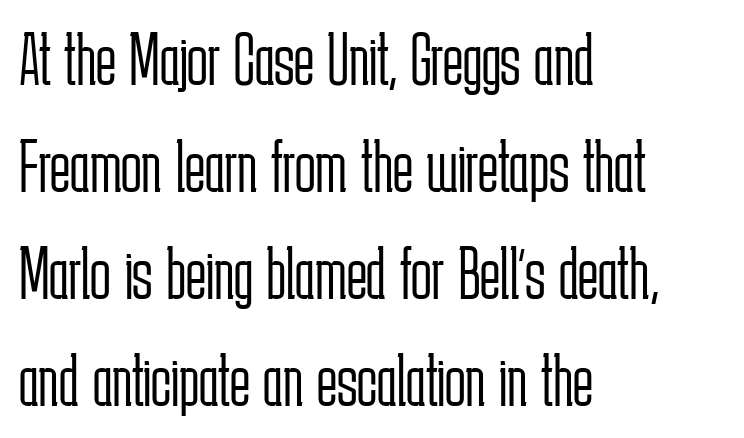
Q: Is the text bold? A: No.
Q: Is the text italic (slanted)? A: No, it is upright.
Q: Is the typeface a serif or a sans-serif typeface? A: Sans-serif.
Q: Is the text underlined? A: No.
Q: How is the paragraph aligned? A: Left-aligned.
Q: Is the spacing between letters normal or unusually wide? A: Normal.
Q: Is the spacing between lines tight, normal or loose? A: Normal.
Q: Width (condensed, normal, or wide)? A: Condensed.
Q: Stroke contrast? A: Low.
Q: x-height? A: Medium.
Q: Monospaced? A: No.
